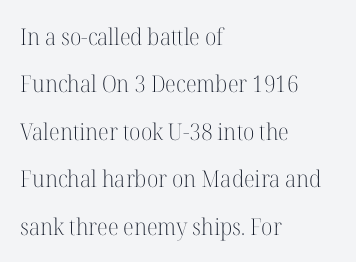
Successive baselines arrive slowly, with a big drop between each. This sample is left-justified, so line endings fall wherever the words run out. This is the regular roman posture of the typeface. Tracking here is standard; glyphs follow each other at the usual distance. Check the space under the baseline: it is left empty.
